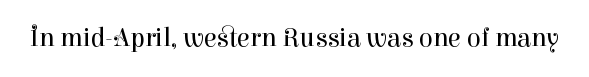
The image shows 26 px text type, upright; set normal letter spacing, not underlined.
